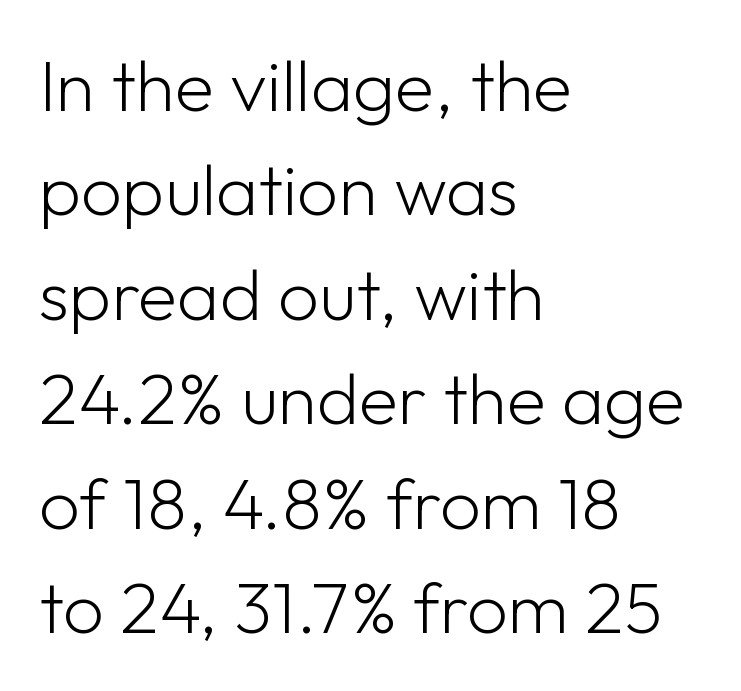
In terms of letterspacing, this is plain default setting. Is the type heavy? It reads as light-to-regular instead. In terms of letterform style, serifs are entirely absent. The typesetter chose a ragged-right arrangement here. Rendered with straight, roman letterforms.
